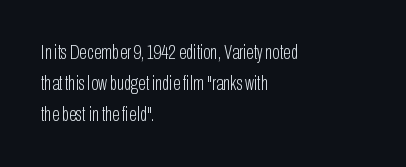
The face looks like a standard text weight, possibly lighter. The type is set solid horizontally, with unmodified tracking. The lettering stays uniformly vertical, giving the passage a roman look. Leading: standard. Casual observation: everything's shoved over to the left.
